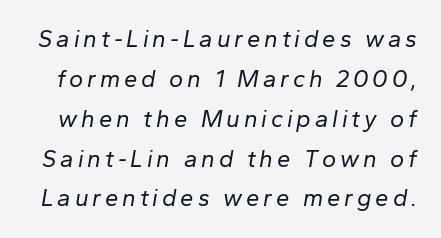
The image shows 24 px text type, italic (leaning right); set normal line spacing (1.66x), not underlined.
